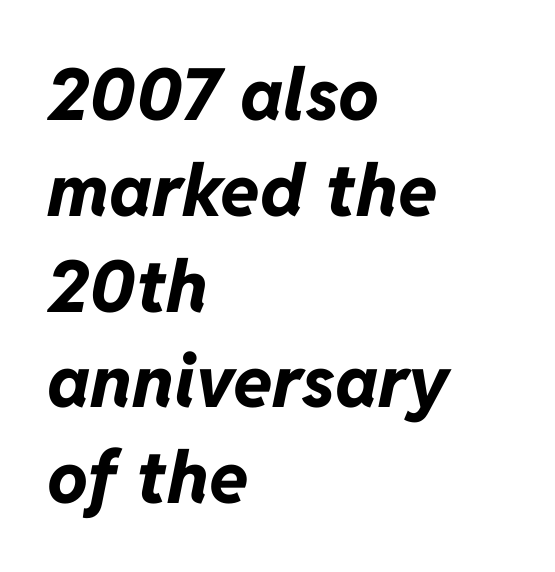
The rendering keeps characters at their native spacing. Proportional: the letters do not fall into vertical columns. Line spacing here is normal. Typographic density is high because the face is bold.
